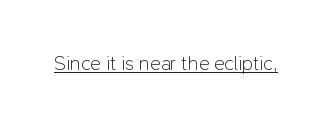
Between one letter and the next there's only the usual sliver of space. A roman cut, with each character standing at attention. The rendered words wear a rule along their underside. Heaviness? Minimal to ordinary, like unemphasized prose.
